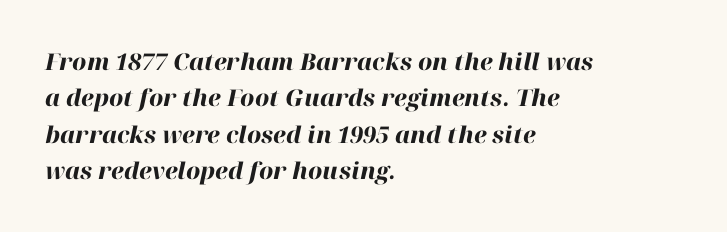
Q: Is the text bold? A: Yes.
Q: Is the text italic (slanted)? A: Yes, it leans right by about 12 degrees.
Q: Is the text underlined? A: No.
Q: How is the paragraph aligned? A: Left-aligned.
Q: Is the spacing between letters normal or unusually wide? A: Normal.
Q: Is the spacing between lines tight, normal or loose? A: Normal.
